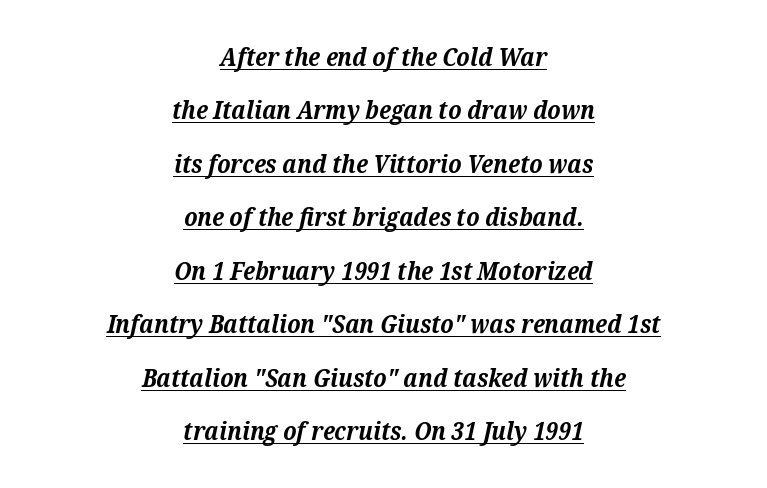
The image shows 25 px bold type, italic (leaning right); set centered, loose line spacing (2.14x), normal letter spacing, underlined.
